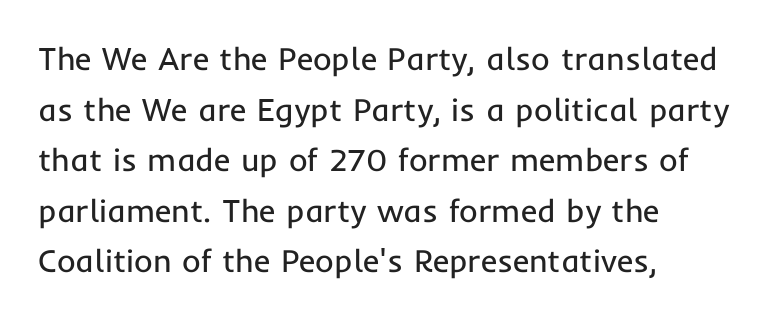
Q: Is the text bold? A: No.
Q: Is the text italic (slanted)? A: No, it is upright.
Q: Is the typeface a serif or a sans-serif typeface? A: Sans-serif.
Q: Is the text underlined? A: No.
Q: How is the paragraph aligned? A: Left-aligned.
Q: Is the spacing between letters normal or unusually wide? A: Normal.
Q: Is the spacing between lines tight, normal or loose? A: Normal.
Q: Width (condensed, normal, or wide)? A: Normal.
Q: Stroke contrast? A: Low.
Q: x-height? A: Medium.
Q: Monospaced? A: No.
